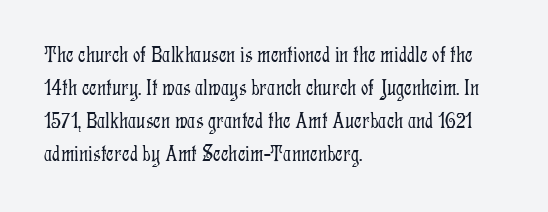
{"italic": "no", "bold": "no", "underline": "no", "align": "left", "line_spacing": "normal", "line_spacing_ratio": 1.44, "letter_spacing": "normal", "letter_spacing_em": 0.0, "glyph_px": 23}
